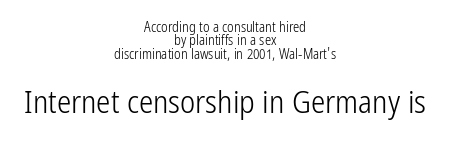
Looks like regular typesetting: each glyph gets only the width it needs. Descenders are the only things crossing below the line. On a weight scale, this lands at 450 or below. The letters stand upright; this is a roman face.
